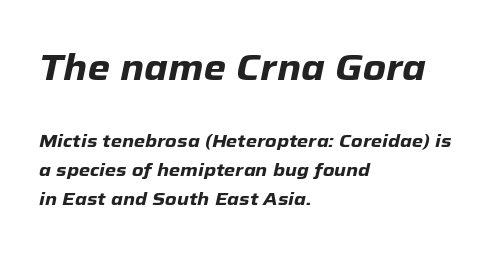
{"italic": "yes", "lean": "right", "slant_degrees": 12, "bold": "yes", "weight": "heavy", "width": "normal", "stroke_contrast": "low", "x_height": "medium", "monospaced": "no", "underline": "no", "align": "left", "line_spacing": "normal", "line_spacing_ratio": 1.62, "letter_spacing": "normal", "letter_spacing_em": 0.0, "larger_block": "first", "size_ratio": 2.0, "glyph_px": 36}
